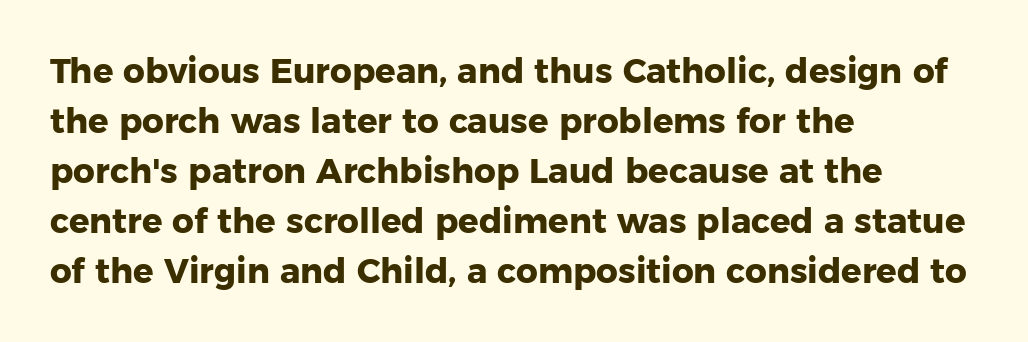
{"serif": "no", "italic": "no", "bold": "yes", "weight": "heavy", "width": "normal", "stroke_contrast": "low", "x_height": "medium", "monospaced": "no", "underline": "no", "align": "left", "line_spacing": "normal", "line_spacing_ratio": 1.47, "letter_spacing": "normal", "letter_spacing_em": 0.0, "glyph_px": 34}
